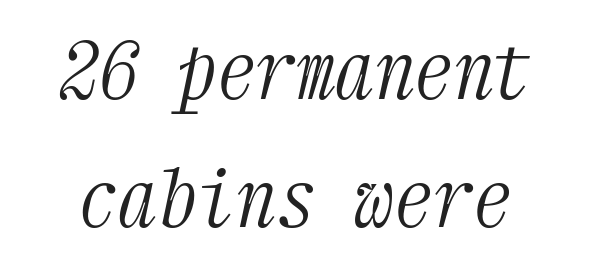
Style check: oblique. Glyph-to-glyph distance matches everyday printed text. Is this a heavy cut? Hardly; it is regular or lighter. A bare baseline throughout the passage.
